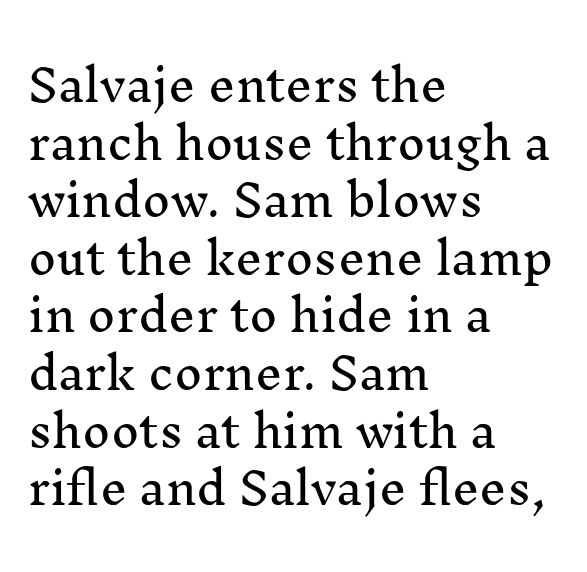
Q: Is the text italic (slanted)? A: No, it is upright.
Q: Is the typeface a serif or a sans-serif typeface? A: Serif.
Q: Is the text underlined? A: No.
Q: How is the paragraph aligned? A: Left-aligned.
Q: Is the spacing between letters normal or unusually wide? A: Normal.
Q: Is the spacing between lines tight, normal or loose? A: Normal.
Q: Width (condensed, normal, or wide)? A: Normal.
Q: Stroke contrast? A: Medium.
Q: x-height? A: Medium.
Q: Monospaced? A: No.
